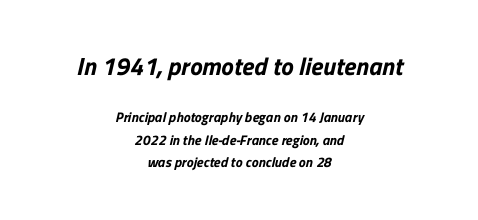
{"underline": "no", "align": "center", "line_spacing": "normal", "line_spacing_ratio": 1.61, "letter_spacing": "normal", "letter_spacing_em": 0.0, "larger_block": "first", "size_ratio": 1.79, "glyph_px": 25}
